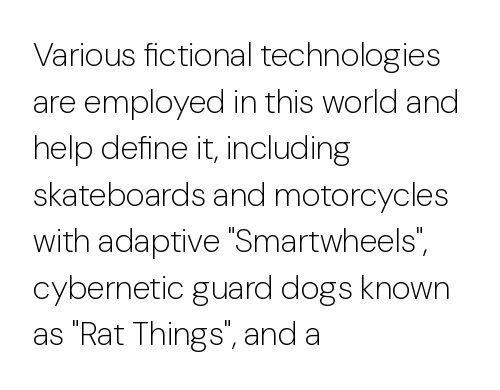
The passage shown is typed in a proportional face where columns would drift. The letters carry no serifs — their stems end cleanly without finishing strokes. Compared with typical paragraphs, the rows here are spaced about the same. The face used here is rendered with its standard letterfit. Bare-footed words on every line. The lettering stays uniformly vertical, giving the passage a roman look.
